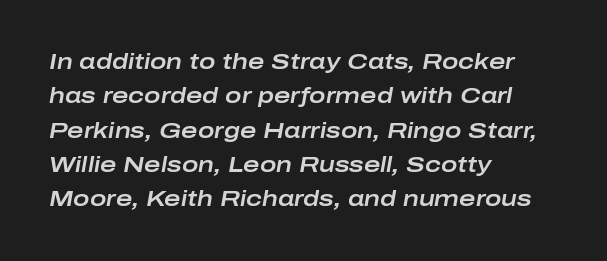
{"italic": "yes", "lean": "right", "slant_degrees": 10, "underline": "no", "align": "left", "line_spacing": "normal", "line_spacing_ratio": 1.56, "letter_spacing": "normal", "letter_spacing_em": 0.0, "glyph_px": 22}
